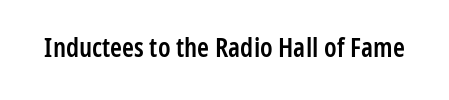
Q: Is the text bold? A: Semi-bold.
Q: Is the text italic (slanted)? A: No, it is upright.
Q: Is the text underlined? A: No.
Q: Is the spacing between letters normal or unusually wide? A: Normal.
